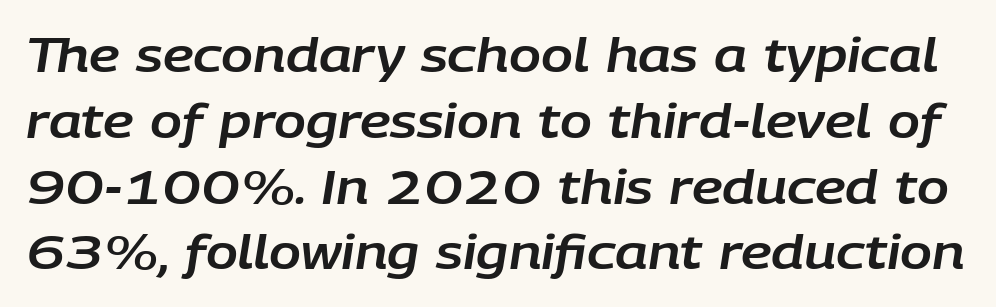
Q: Is the text italic (slanted)? A: Yes, it leans right by about 9 degrees.
Q: Is the text underlined? A: No.
Q: Is the spacing between letters normal or unusually wide? A: Normal.
Q: Is the spacing between lines tight, normal or loose? A: Normal.
Q: Width (condensed, normal, or wide)? A: Normal.
Q: Stroke contrast? A: Low.
Q: x-height? A: Large.
Q: Monospaced? A: No.
